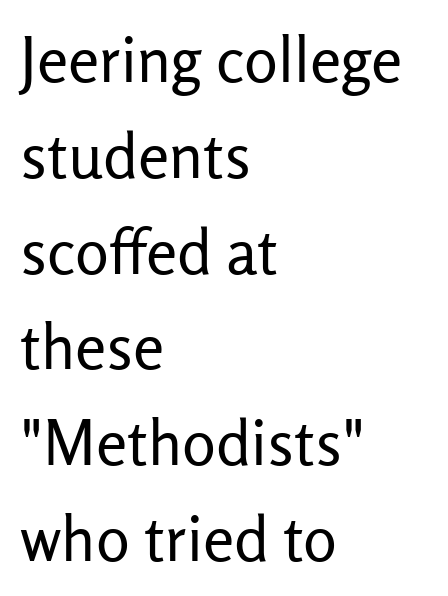
Q: Is the text bold? A: No.
Q: Is the text italic (slanted)? A: No, it is upright.
Q: Is the typeface a serif or a sans-serif typeface? A: Sans-serif.
Q: Is the text underlined? A: No.
Q: How is the paragraph aligned? A: Left-aligned.
Q: Is the spacing between letters normal or unusually wide? A: Normal.
Q: Is the spacing between lines tight, normal or loose? A: Normal.
Q: Width (condensed, normal, or wide)? A: Normal.
Q: Stroke contrast? A: Low.
Q: x-height? A: Medium.
Q: Monospaced? A: No.
